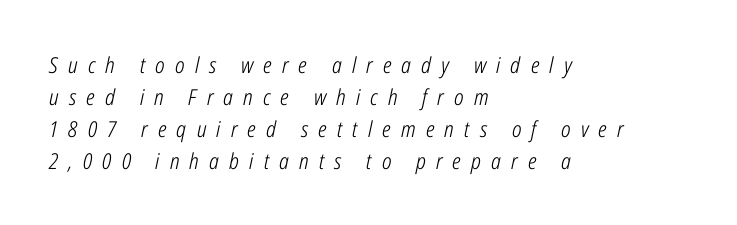
Q: Is the text bold? A: No.
Q: Is the text italic (slanted)? A: Yes, it leans right by about 12 degrees.
Q: Is the text underlined? A: No.
Q: How is the paragraph aligned? A: Left-aligned.
Q: Is the spacing between letters normal or unusually wide? A: Unusually wide.
Q: Is the spacing between lines tight, normal or loose? A: Normal.
